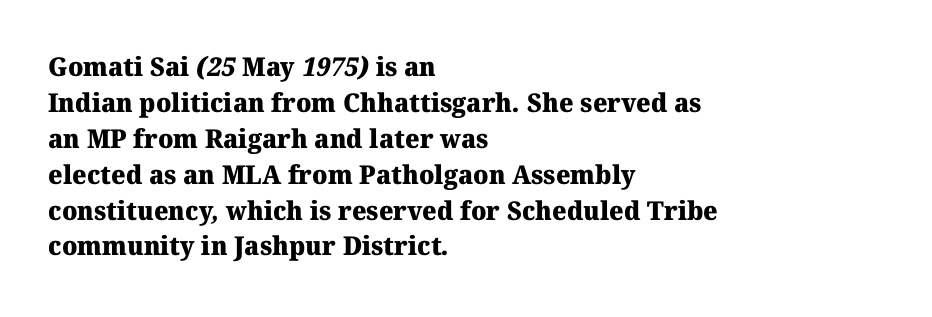
Q: Is the text bold? A: Yes.
Q: Is the text underlined? A: No.
Q: How is the paragraph aligned? A: Left-aligned.
Q: Is the spacing between letters normal or unusually wide? A: Normal.
Q: Is the spacing between lines tight, normal or loose? A: Normal.
